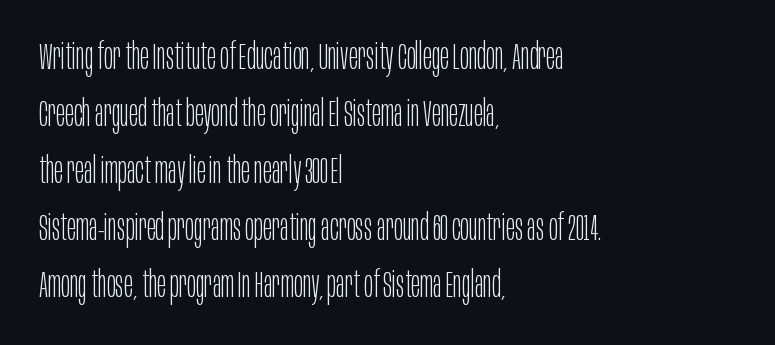
{"serif": "no", "italic": "no", "bold": "no", "weight": "light", "width": "condensed", "stroke_contrast": "low", "x_height": "large", "monospaced": "no", "underline": "no", "align": "left", "line_spacing": "normal", "line_spacing_ratio": 1.54, "letter_spacing": "normal", "letter_spacing_em": 0.0, "glyph_px": 37}
